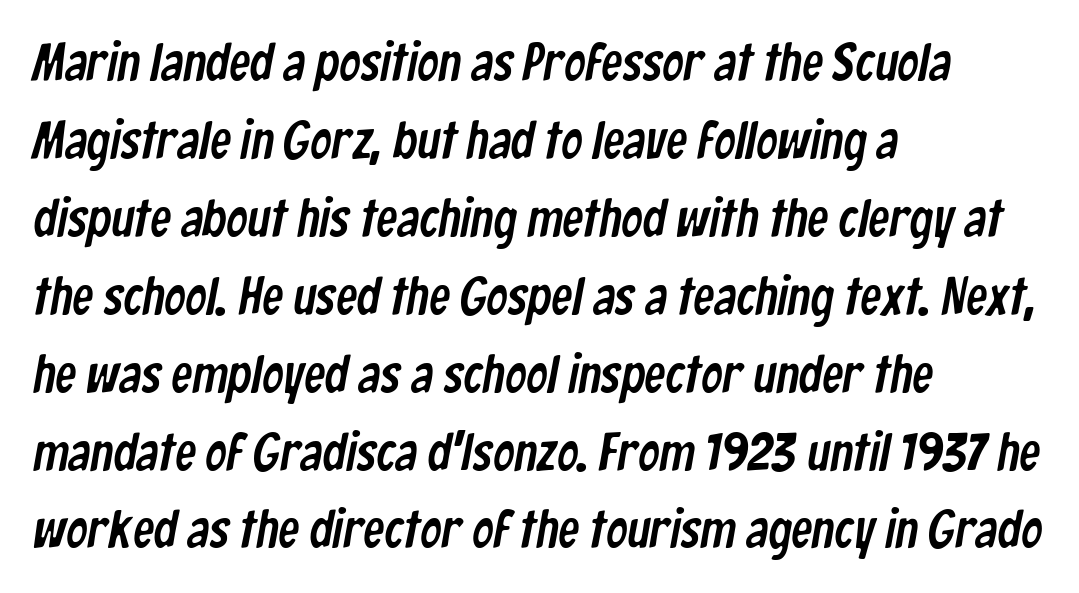
The image shows 53 px condensed sans-serif type; set left-aligned, normal line spacing (1.47x), normal letter spacing, not underlined; low stroke contrast and a medium x-height.
